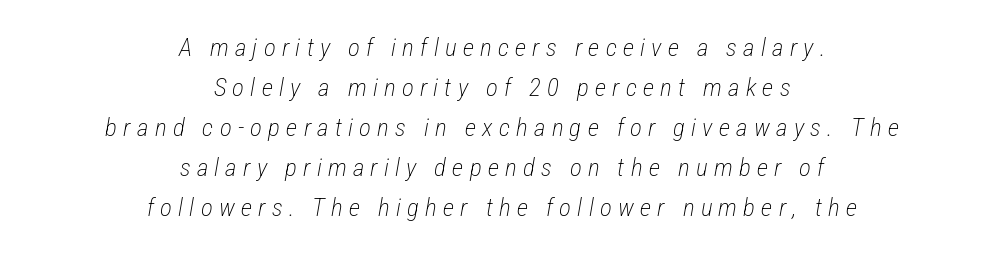
Q: Is the text bold? A: No.
Q: Is the text italic (slanted)? A: Yes, it leans right by about 12 degrees.
Q: Is the text underlined? A: No.
Q: How is the paragraph aligned? A: Centered.
Q: Is the spacing between letters normal or unusually wide? A: Unusually wide.
Q: Is the spacing between lines tight, normal or loose? A: Normal.
